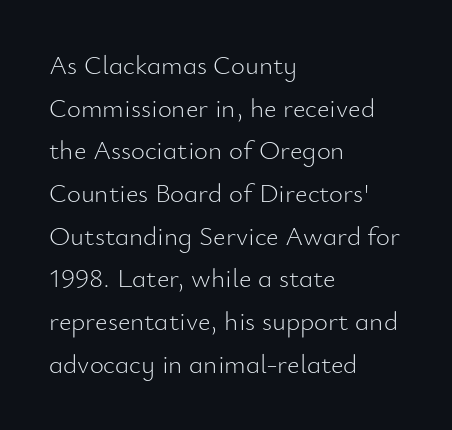
The image shows 27 px text type, upright; set left-aligned, normal line spacing (1.58x), normal letter spacing, not underlined.
